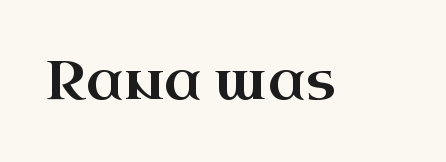
A serif font was chosen for this passage. Check the space under the baseline: it is left empty. In terms of letterspacing, this is plain default setting. Unlike italic type, these characters show no tilt at all. A typesetter would call this proportional, since set widths differ per character.
